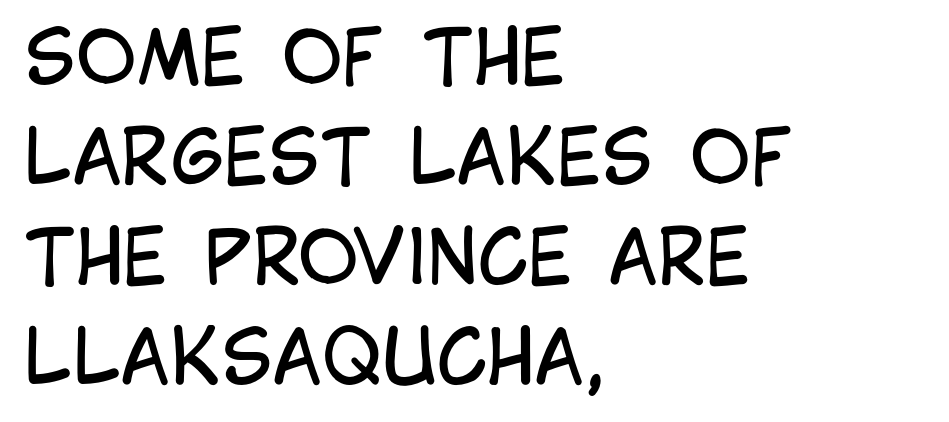
The image shows 74 px regular-weight, condensed sans-serif type, upright; set left-aligned, normal line spacing (1.35x), normal letter spacing, not underlined; low stroke contrast and a large x-height.
